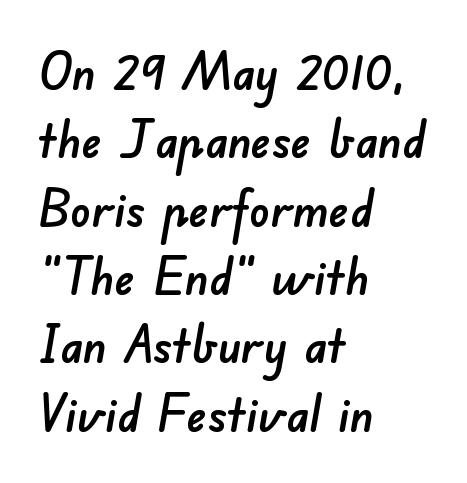
{"serif": "no", "width": "normal", "stroke_contrast": "low", "x_height": "small", "monospaced": "no", "underline": "no", "align": "left", "line_spacing": "normal", "line_spacing_ratio": 1.34, "letter_spacing": "normal", "letter_spacing_em": 0.0, "glyph_px": 51}
